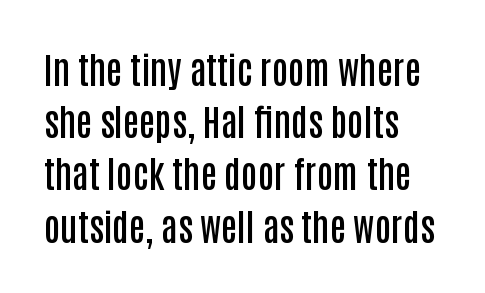
A typesetter would call this zero additional tracking. Characters remain perfectly vertical along every line. Unlike a traditional serif, this face leaves its strokes unadorned. The passage shown is not underscored anywhere. Line beginnings align vertically; line endings do not.
